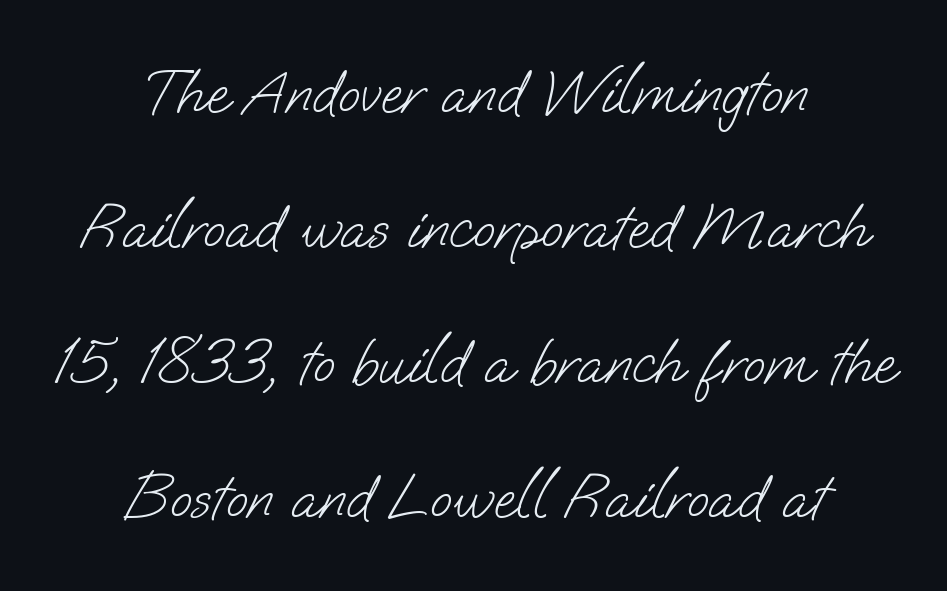
The image shows 64 px light sans-serif type; set centered, loose line spacing (2.11x), normal letter spacing, not underlined; low stroke contrast and a small x-height.
